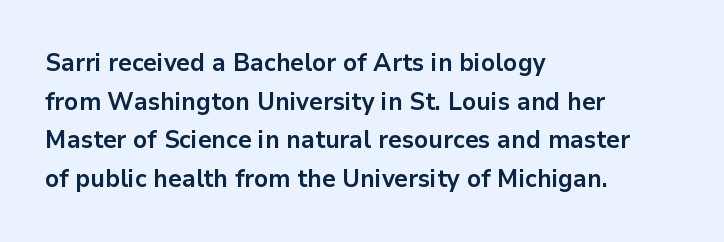
Q: Is the text bold? A: Yes.
Q: Is the text italic (slanted)? A: No, it is upright.
Q: Is the text underlined? A: No.
Q: How is the paragraph aligned? A: Left-aligned.
Q: Is the spacing between letters normal or unusually wide? A: Normal.
Q: Is the spacing between lines tight, normal or loose? A: Normal.
